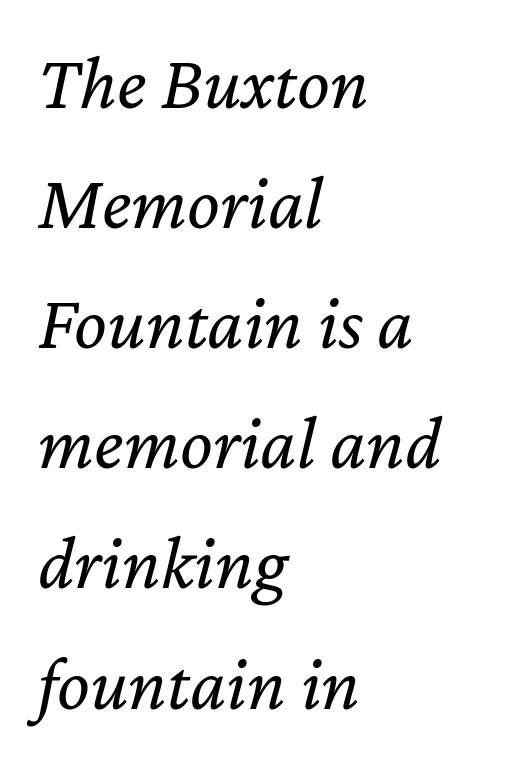
{"italic": "yes", "lean": "right", "slant_degrees": 12, "bold": "no", "weight": "regular", "width": "normal", "stroke_contrast": "low", "x_height": "medium", "monospaced": "no", "underline": "no", "align": "left", "line_spacing": "normal", "line_spacing_ratio": 1.56, "letter_spacing": "normal", "letter_spacing_em": 0.0, "glyph_px": 77}
